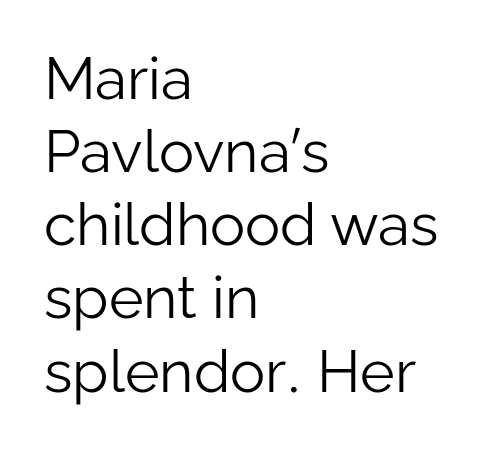
The image shows 59 px light sans-serif type, upright; set left-aligned, line spacing 1.24x, normal letter spacing, not underlined; low stroke contrast and a medium x-height.
